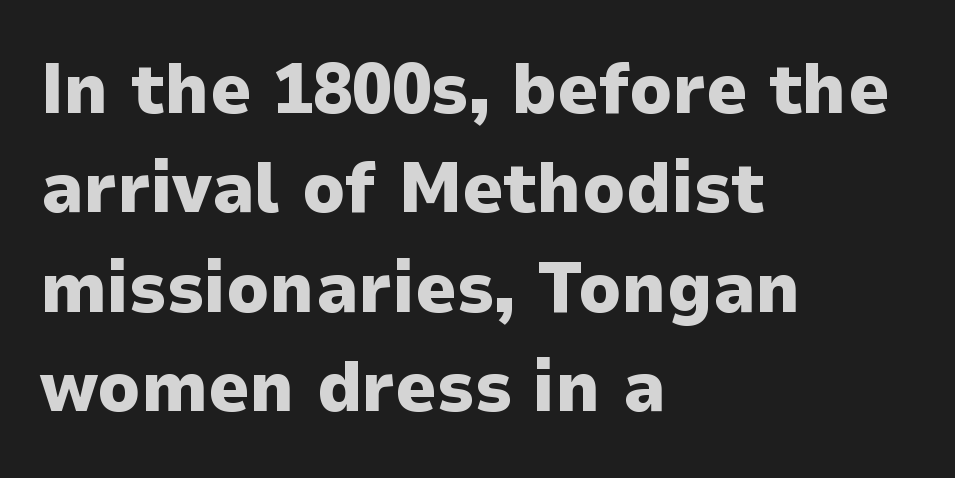
Q: Is the text bold? A: Yes.
Q: Is the text italic (slanted)? A: No, it is upright.
Q: Is the typeface a serif or a sans-serif typeface? A: Sans-serif.
Q: Is the text underlined? A: No.
Q: How is the paragraph aligned? A: Left-aligned.
Q: Is the spacing between letters normal or unusually wide? A: Normal.
Q: Is the spacing between lines tight, normal or loose? A: Normal.
Q: Width (condensed, normal, or wide)? A: Normal.
Q: Stroke contrast? A: Low.
Q: x-height? A: Medium.
Q: Monospaced? A: No.
